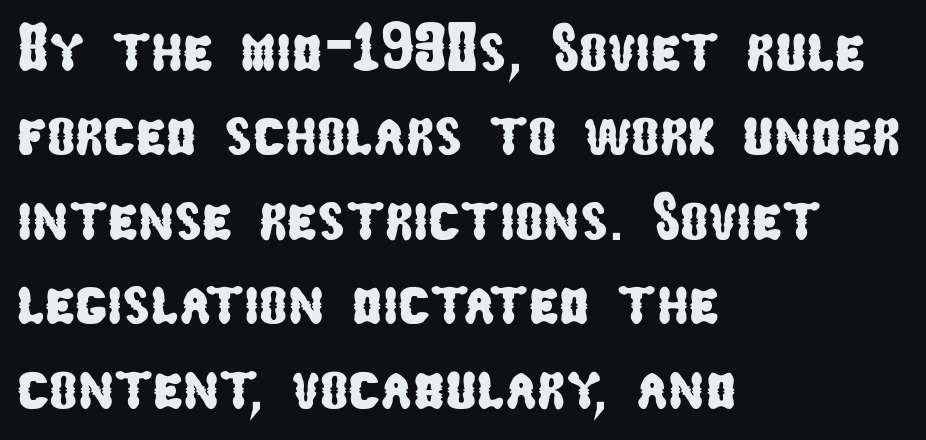
Q: Is the typeface a serif or a sans-serif typeface? A: Sans-serif.
Q: Is the text underlined? A: No.
Q: How is the paragraph aligned? A: Left-aligned.
Q: Is the spacing between letters normal or unusually wide? A: Normal.
Q: Is the spacing between lines tight, normal or loose? A: Normal.
Q: Width (condensed, normal, or wide)? A: Condensed.
Q: Stroke contrast? A: Low.
Q: x-height? A: Medium.
Q: Monospaced? A: No.
